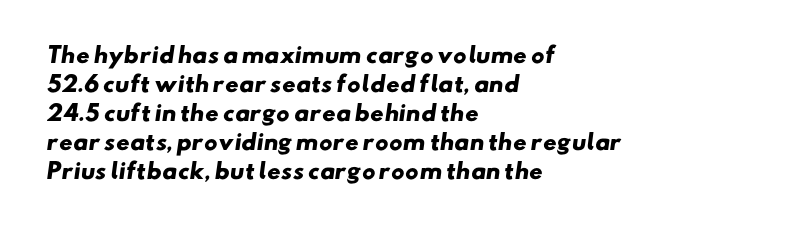
Q: Is the text bold? A: Yes.
Q: Is the text underlined? A: No.
Q: How is the paragraph aligned? A: Left-aligned.
Q: Is the spacing between letters normal or unusually wide? A: Normal.
Q: Is the spacing between lines tight, normal or loose? A: Normal.
